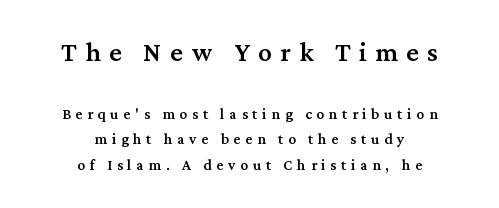
{"serif": "yes", "italic": "no", "width": "normal", "stroke_contrast": "medium", "x_height": "medium", "monospaced": "no", "underline": "no", "align": "center", "line_spacing": "normal", "line_spacing_ratio": 1.34, "letter_spacing": "wide", "letter_spacing_em": 0.25, "larger_block": "first", "size_ratio": 1.79, "glyph_px": 34}
